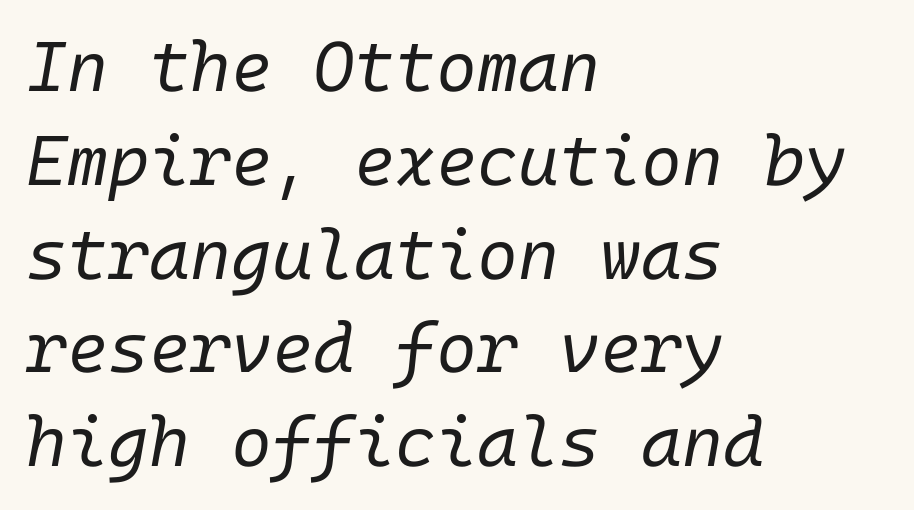
{"italic": "yes", "lean": "right", "slant_degrees": 10, "bold": "no", "weight": "regular", "width": "normal", "stroke_contrast": "low", "x_height": "medium", "underline": "no", "align": "left", "line_spacing": "normal", "line_spacing_ratio": 1.34, "letter_spacing": "normal", "letter_spacing_em": 0.0, "glyph_px": 70}
